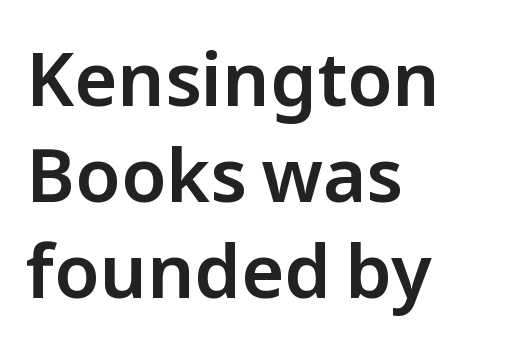
Q: Is the text italic (slanted)? A: No, it is upright.
Q: Is the typeface a serif or a sans-serif typeface? A: Sans-serif.
Q: Is the text underlined? A: No.
Q: How is the paragraph aligned? A: Left-aligned.
Q: Is the spacing between letters normal or unusually wide? A: Normal.
Q: Is the spacing between lines tight, normal or loose? A: Normal.
Q: Width (condensed, normal, or wide)? A: Normal.
Q: Stroke contrast? A: Low.
Q: x-height? A: Medium.
Q: Monospaced? A: No.
